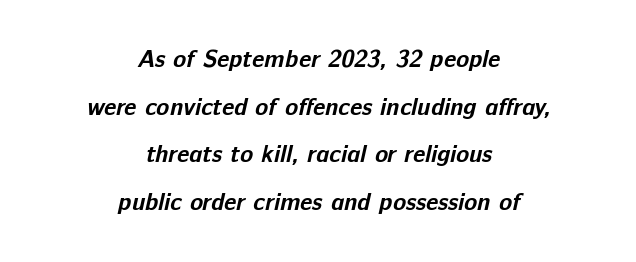
The image shows 24 px bold type; set centered, loose line spacing (1.98x), normal letter spacing, not underlined.
